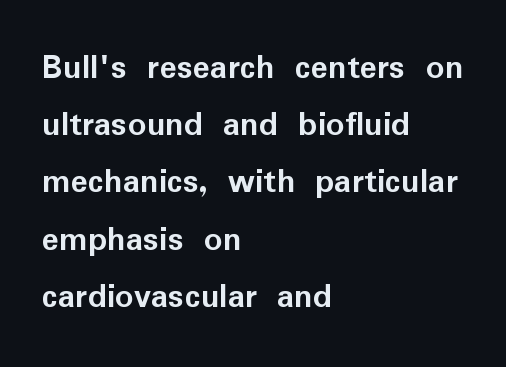
Successive baselines arrive at the customary interval. Bare-footed words on every line. Stroke terminals: plain, sans-serif. The face used here is proportionally spaced, like ordinary book or web type.
